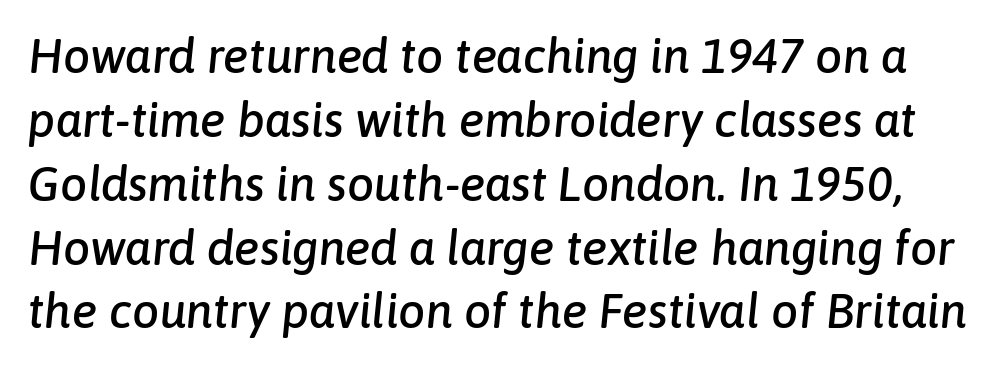
Q: Is the text italic (slanted)? A: Yes, it leans right by about 6 degrees.
Q: Is the text underlined? A: No.
Q: Is the spacing between letters normal or unusually wide? A: Normal.
Q: Is the spacing between lines tight, normal or loose? A: Normal.
Q: Width (condensed, normal, or wide)? A: Normal.
Q: Stroke contrast? A: Low.
Q: x-height? A: Medium.
Q: Monospaced? A: No.
